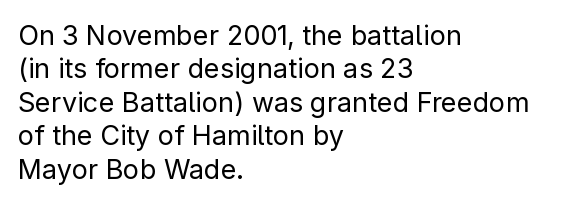
No letter is thick-stroked: the sample isn't bold. This rendering leaves character spacing at its baseline value. A bare baseline throughout the passage. Line beginnings align vertically; line endings do not. This sample uses an upright cut, with every glyph sitting square on the baseline.
